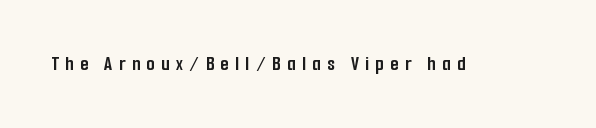
{"italic": "no", "bold": "yes", "underline": "no", "letter_spacing": "wide", "letter_spacing_em": 0.31, "glyph_px": 21}
